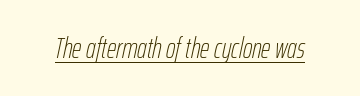
The image shows 29 px thin, condensed type, italic (leaning right); set normal letter spacing, underlined; low stroke contrast and a medium x-height.
